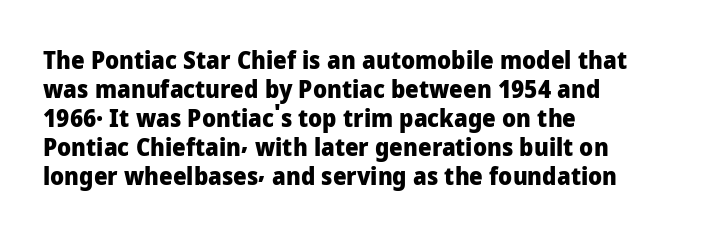
Bold? Absolutely — the strokes are thick and heavy. These lines are set flush left with a ragged right edge. Each row of text sits above clean, open space. There is no visible air inserted between adjacent glyphs. The type sits square on the baseline with zero lean.
